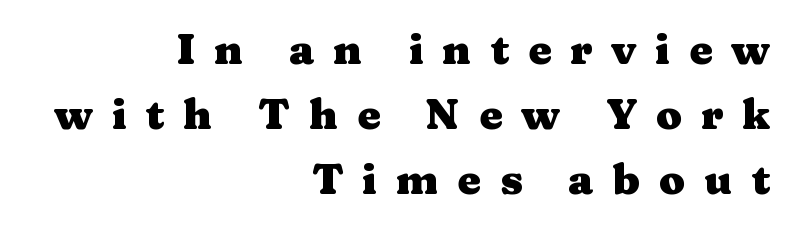
{"serif": "yes", "italic": "no", "bold": "yes", "weight": "heavy", "width": "wide", "stroke_contrast": "medium", "x_height": "medium", "monospaced": "no", "underline": "no", "align": "right", "line_spacing": "normal", "line_spacing_ratio": 1.55, "letter_spacing": "wide", "letter_spacing_em": 0.45, "glyph_px": 42}
